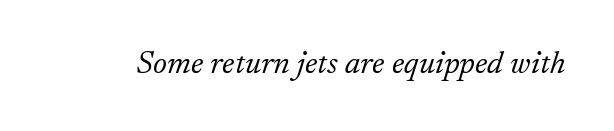
The image shows 32 px light serif type, italic (leaning right); set normal letter spacing, not underlined; low stroke contrast and a small x-height.
